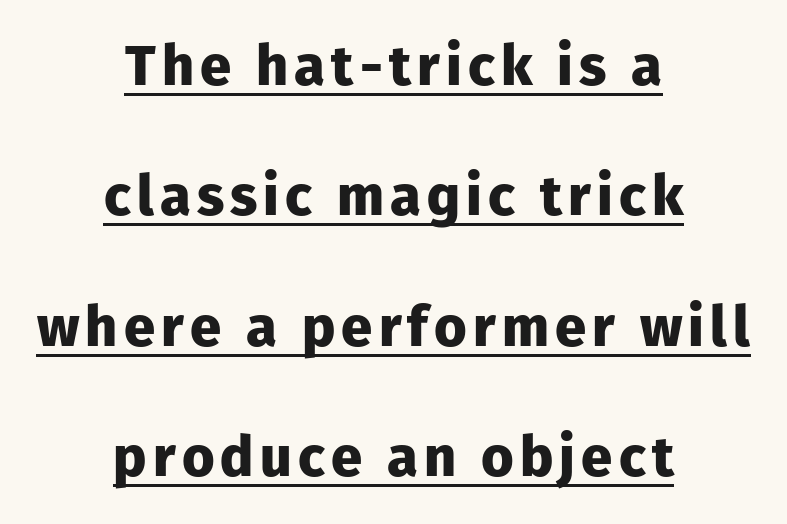
Q: Is the text bold? A: Yes.
Q: Is the text italic (slanted)? A: No, it is upright.
Q: Is the typeface a serif or a sans-serif typeface? A: Sans-serif.
Q: Is the text underlined? A: Yes.
Q: How is the paragraph aligned? A: Centered.
Q: Is the spacing between lines tight, normal or loose? A: Loose.
Q: Width (condensed, normal, or wide)? A: Normal.
Q: Stroke contrast? A: Low.
Q: x-height? A: Medium.
Q: Monospaced? A: No.
